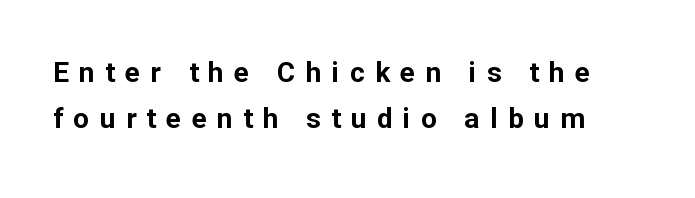
{"serif": "no", "italic": "no", "bold": "yes", "weight": "bold", "width": "normal", "stroke_contrast": "low", "x_height": "medium", "monospaced": "no", "underline": "no", "line_spacing": "normal", "line_spacing_ratio": 1.66, "letter_spacing": "wide", "letter_spacing_em": 0.37, "glyph_px": 28}
